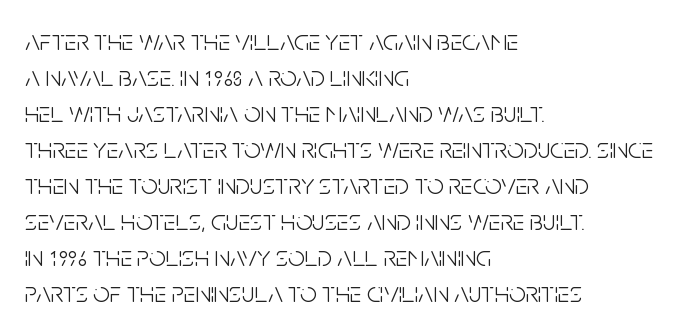
Q: Is the text bold? A: No.
Q: Is the text italic (slanted)? A: No, it is upright.
Q: Is the typeface a serif or a sans-serif typeface? A: Sans-serif.
Q: Is the text underlined? A: No.
Q: How is the paragraph aligned? A: Left-aligned.
Q: Is the spacing between letters normal or unusually wide? A: Normal.
Q: Width (condensed, normal, or wide)? A: Condensed.
Q: Stroke contrast? A: Low.
Q: x-height? A: Large.
Q: Monospaced? A: No.
